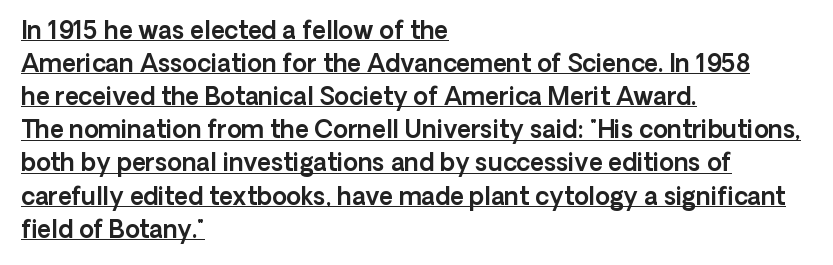
Q: Is the text italic (slanted)? A: No, it is upright.
Q: Is the text underlined? A: Yes.
Q: How is the paragraph aligned? A: Left-aligned.
Q: Is the spacing between letters normal or unusually wide? A: Normal.
Q: Is the spacing between lines tight, normal or loose? A: Normal.
